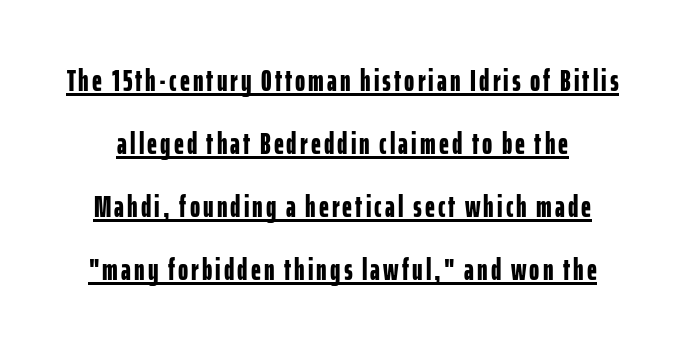
Characters remain perfectly vertical along every line. Here the designer chose a conventional face with non-uniform glyph widths. Widely set lines give the paragraph a tall, airy silhouette. Caption: lettering with a line underneath.
